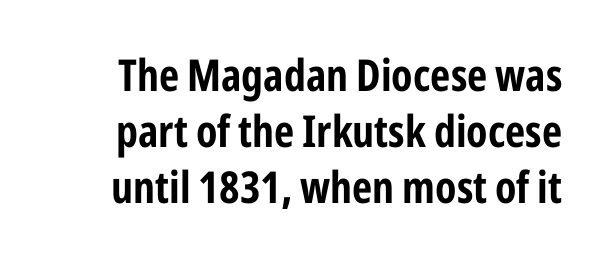
The image shows 44 px bold, condensed sans-serif type, upright; set normal line spacing (1.27x), normal letter spacing, not underlined; low stroke contrast and a medium x-height.
